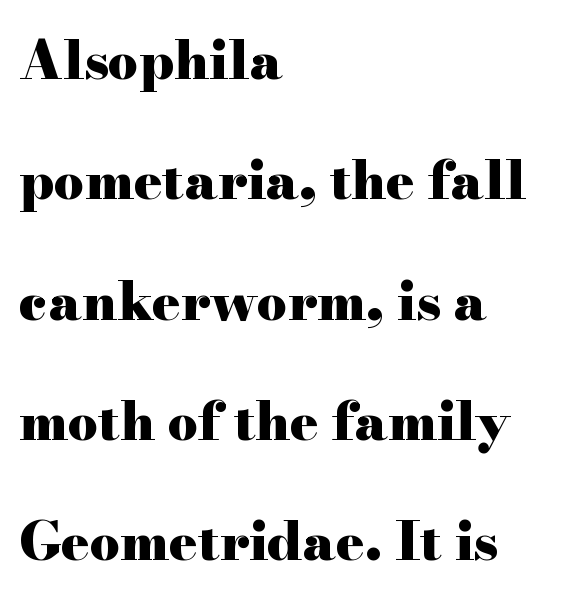
Q: Is the text bold? A: Yes.
Q: Is the text italic (slanted)? A: No, it is upright.
Q: Is the typeface a serif or a sans-serif typeface? A: Serif.
Q: Is the text underlined? A: No.
Q: How is the paragraph aligned? A: Left-aligned.
Q: Is the spacing between letters normal or unusually wide? A: Normal.
Q: Is the spacing between lines tight, normal or loose? A: Loose.
Q: Width (condensed, normal, or wide)? A: Wide.
Q: Stroke contrast? A: High.
Q: x-height? A: Small.
Q: Monospaced? A: No.
